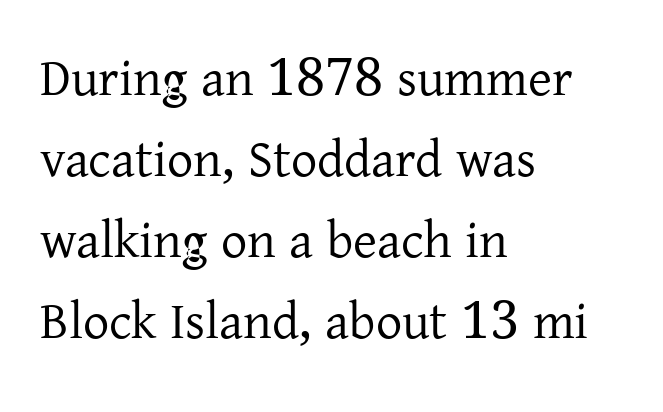
Nothing heavy about these letters — not bold at all. You could not count columns in this text — the font is proportionally spaced. These lines keep a tight, regular rhythm from letter to letter. Summary of vertical rhythm: regular, with standard interline spacing. This rendering employs a face with finishing strokes, i.e., a serif.
